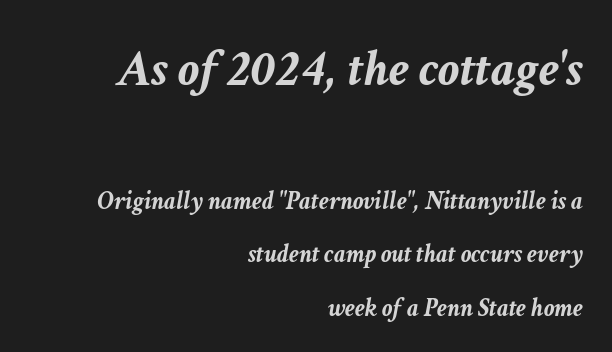
{"italic": "yes", "lean": "right", "slant_degrees": 11, "bold": "yes", "weight": "semibold", "width": "normal", "stroke_contrast": "low", "x_height": "medium", "monospaced": "no", "underline": "no", "align": "right", "line_spacing": "loose", "line_spacing_ratio": 2.06, "letter_spacing": "normal", "letter_spacing_em": 0.0, "larger_block": "first", "size_ratio": 2.04, "glyph_px": 53}
